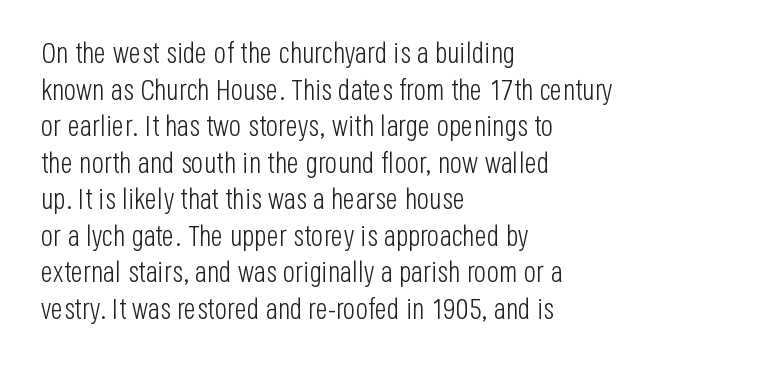
Q: Is the text bold? A: No.
Q: Is the text italic (slanted)? A: No, it is upright.
Q: Is the typeface a serif or a sans-serif typeface? A: Sans-serif.
Q: Is the text underlined? A: No.
Q: How is the paragraph aligned? A: Left-aligned.
Q: Is the spacing between letters normal or unusually wide? A: Normal.
Q: Is the spacing between lines tight, normal or loose? A: Normal.
Q: Width (condensed, normal, or wide)? A: Condensed.
Q: Stroke contrast? A: Low.
Q: x-height? A: Large.
Q: Monospaced? A: No.
